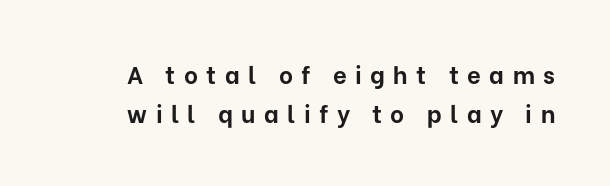
Q: Is the text bold? A: Yes.
Q: Is the text italic (slanted)? A: No, it is upright.
Q: Is the text underlined? A: No.
Q: Is the spacing between letters normal or unusually wide? A: Unusually wide.
Q: Is the spacing between lines tight, normal or loose? A: Normal.
